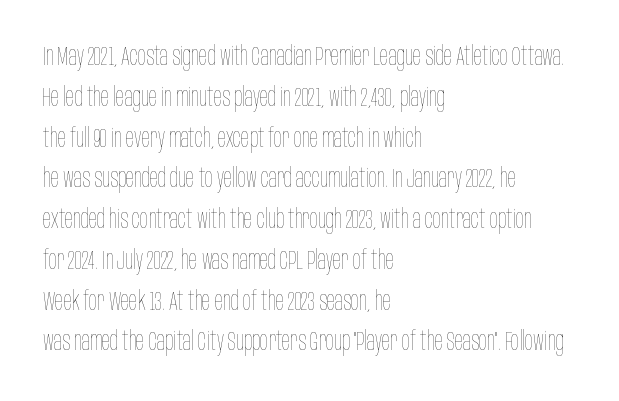
The passage shown stacks its lines at a standard gap. Plain, unruled lines of type. Summary of weight: not heavy and not bold. The rendering keeps characters at their native spacing. Notice how the stems are strictly vertical — no italics here.
